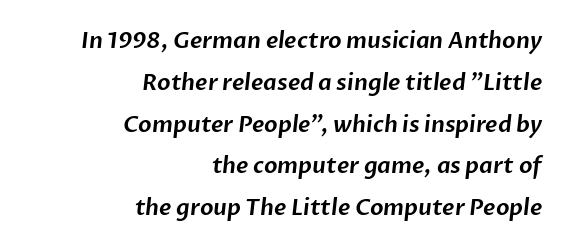
Q: Is the text underlined? A: No.
Q: How is the paragraph aligned? A: Right-aligned.
Q: Is the spacing between letters normal or unusually wide? A: Normal.
Q: Is the spacing between lines tight, normal or loose? A: Loose.
